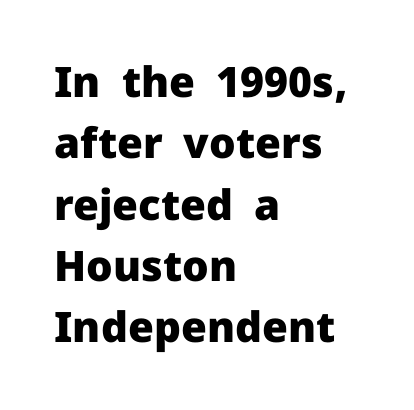
{"serif": "no", "italic": "no", "bold": "yes", "weight": "heavy", "width": "normal", "stroke_contrast": "low", "x_height": "medium", "monospaced": "no", "underline": "no", "align": "left", "line_spacing": "normal", "line_spacing_ratio": 1.46, "letter_spacing": "normal", "letter_spacing_em": 0.0, "glyph_px": 42}
